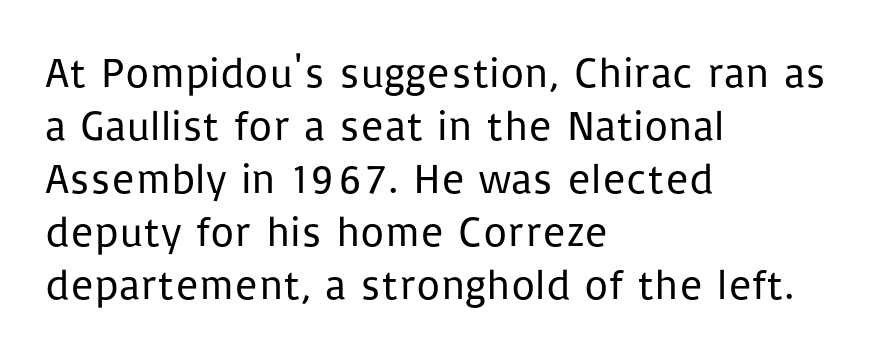
A typesetter would label this face a sans. Weight class: somewhere from thin through regular. Note the varied advance widths — an 'i' is clearly narrower than an 'm'. Vertical strokes here are truly vertical. Lines of text with bare space underneath.
